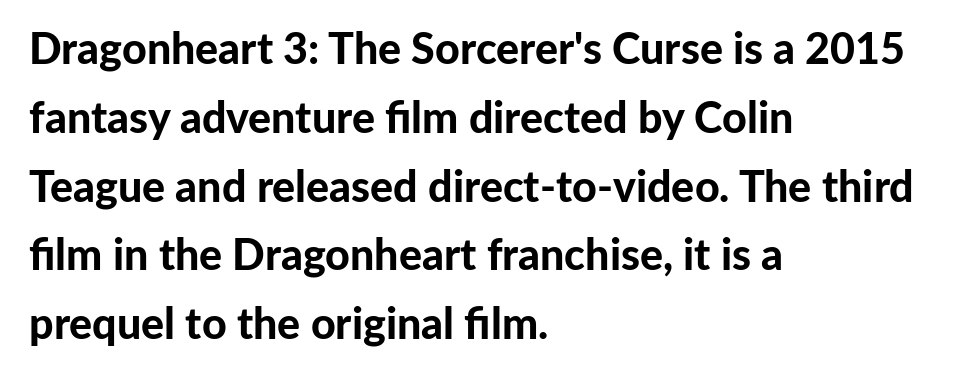
The image shows 43 px bold sans-serif type, upright; set left-aligned, normal line spacing (1.6x), normal letter spacing, not underlined; low stroke contrast and a medium x-height.
